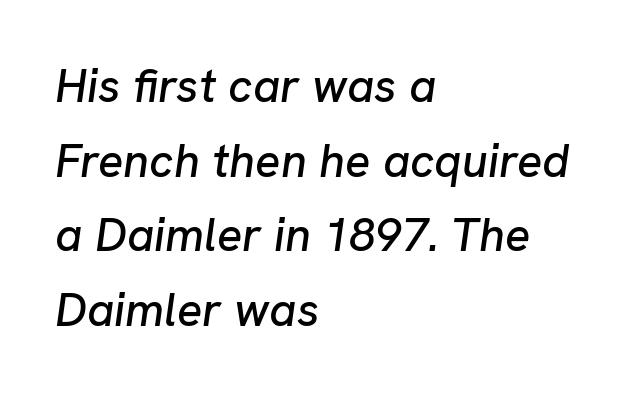
Q: Is the text italic (slanted)? A: Yes, it leans right by about 8 degrees.
Q: Is the text underlined? A: No.
Q: How is the paragraph aligned? A: Left-aligned.
Q: Is the spacing between letters normal or unusually wide? A: Normal.
Q: Is the spacing between lines tight, normal or loose? A: Normal.
Q: Width (condensed, normal, or wide)? A: Normal.
Q: Stroke contrast? A: Low.
Q: x-height? A: Medium.
Q: Monospaced? A: No.
